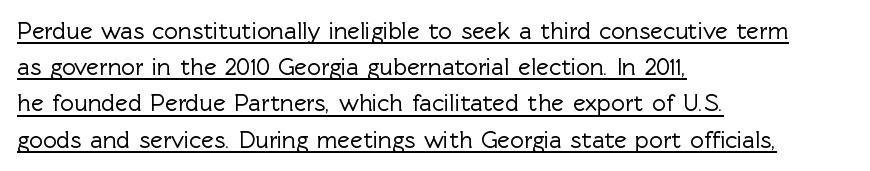
{"italic": "no", "underline": "yes", "align": "left", "line_spacing": "normal", "line_spacing_ratio": 1.51, "letter_spacing": "normal", "letter_spacing_em": 0.0, "glyph_px": 24}
